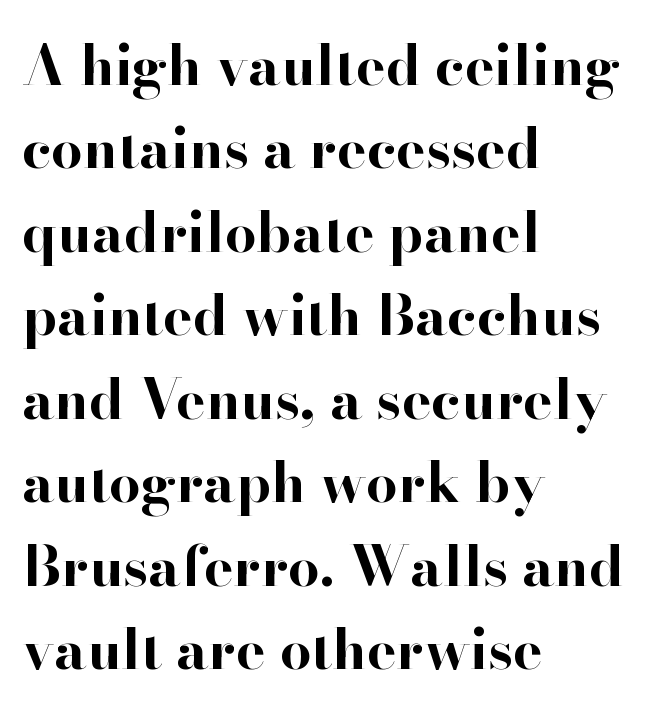
{"serif": "yes", "italic": "no", "bold": "yes", "weight": "bold", "width": "normal", "stroke_contrast": "high", "x_height": "small", "monospaced": "no", "underline": "no", "align": "left", "line_spacing": "normal", "line_spacing_ratio": 1.49, "letter_spacing": "normal", "letter_spacing_em": 0.0, "glyph_px": 56}
